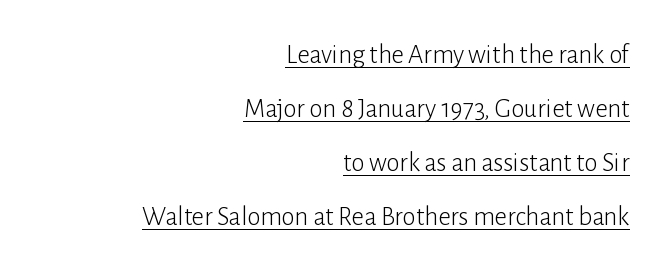
The image shows 27 px text type, upright; set right-aligned, loose line spacing (2.0x), normal letter spacing, underlined.
